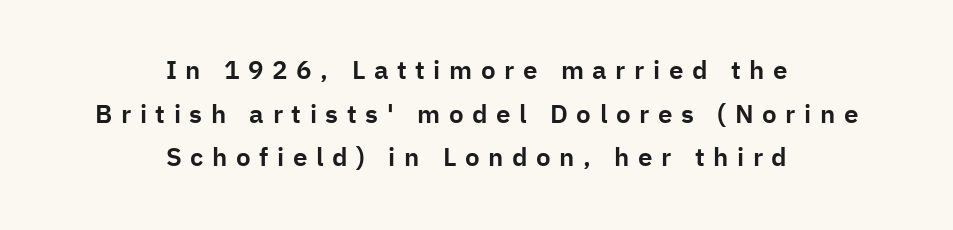
Q: Is the text italic (slanted)? A: No, it is upright.
Q: Is the text underlined? A: No.
Q: How is the paragraph aligned? A: Centered.
Q: Is the spacing between letters normal or unusually wide? A: Unusually wide.
Q: Is the spacing between lines tight, normal or loose? A: Normal.
